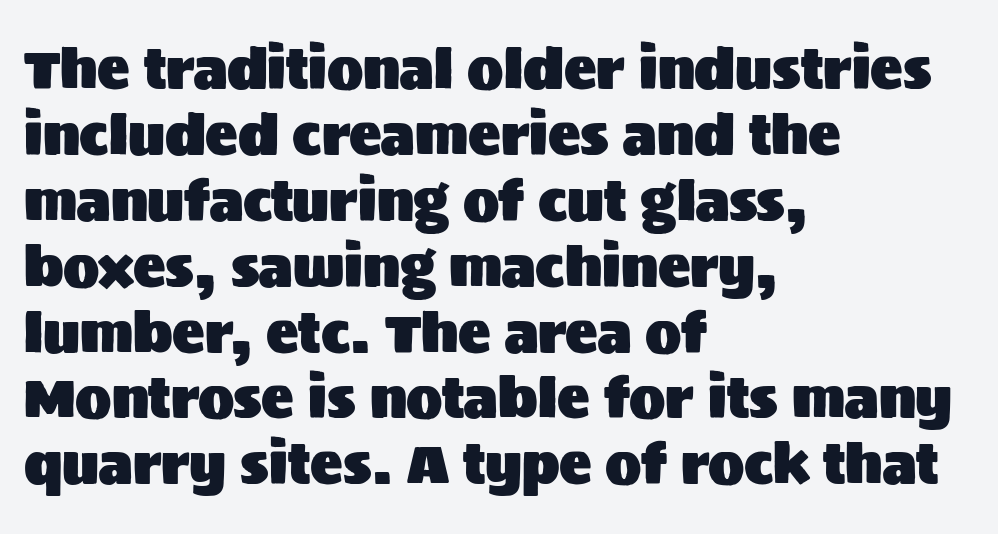
{"serif": "no", "italic": "no", "width": "normal", "stroke_contrast": "medium", "x_height": "large", "monospaced": "no", "underline": "no", "align": "left", "line_spacing_ratio": 1.22, "letter_spacing": "normal", "letter_spacing_em": 0.0, "glyph_px": 54}
